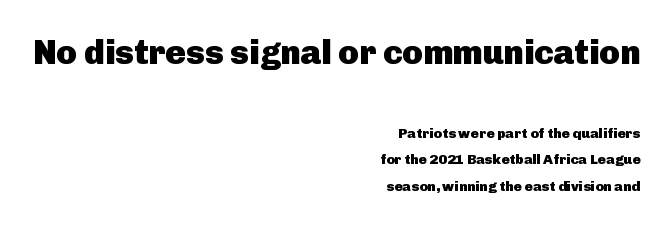
Character widths vary here, with narrow letters taking less room than wide ones. Typesetter's note — upper block bumped up in size, lower block left smaller. Reading down the column, the eye jumps a long way to each next line. Notice how the passage keeps a crisp vertical edge on the right only. Does the lettering tilt? It doesn't — this is upright. The horizontal fit of the characters is conventional and even.
